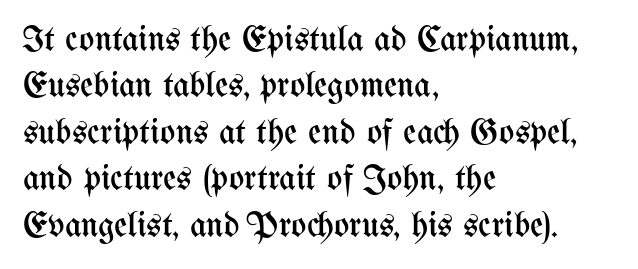
If you drew a ruler down the left edge, every line would touch it. Clear beneath every line of the passage. The characters are drawn with everyday or finer stroke widths. The letterforms sit shoulder to shoulder at normal distance.
